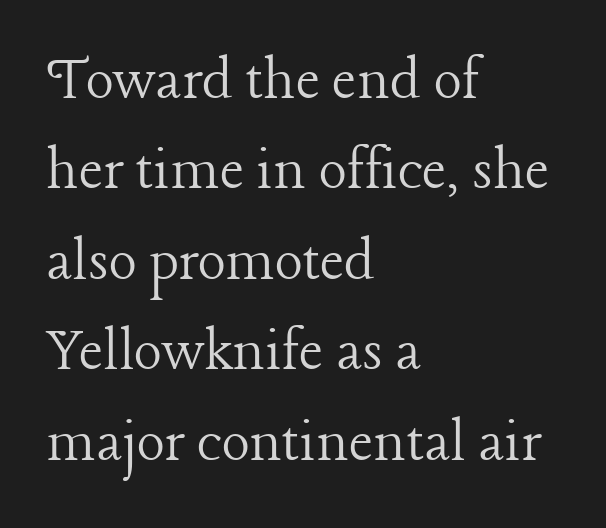
Q: Is the text bold? A: No.
Q: Is the text italic (slanted)? A: No, it is upright.
Q: Is the typeface a serif or a sans-serif typeface? A: Serif.
Q: Is the text underlined? A: No.
Q: How is the paragraph aligned? A: Left-aligned.
Q: Is the spacing between letters normal or unusually wide? A: Normal.
Q: Is the spacing between lines tight, normal or loose? A: Normal.
Q: Width (condensed, normal, or wide)? A: Normal.
Q: Stroke contrast? A: Low.
Q: x-height? A: Medium.
Q: Monospaced? A: No.
